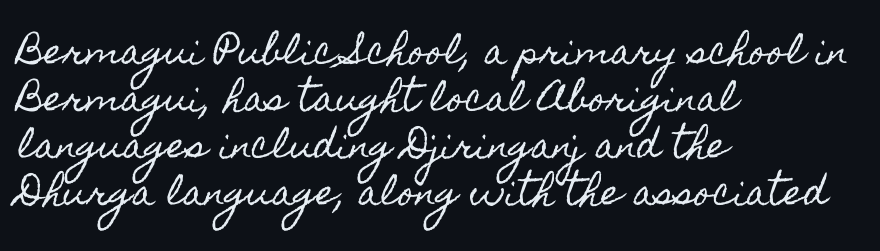
{"width": "condensed", "x_height": "small", "monospaced": "no", "underline": "no", "align": "left", "line_spacing": "normal", "line_spacing_ratio": 1.38, "letter_spacing": "normal", "letter_spacing_em": 0.0, "glyph_px": 34}
